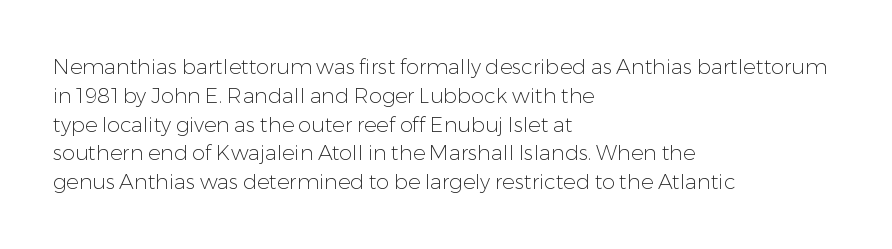
Each new line begins a customary step beneath the previous one. Stems here are at most as thick as an everyday book face. Words appear dense and cohesive because spacing is normal. Descenders hang freely into open space. The axis of the letterforms is exactly vertical.
